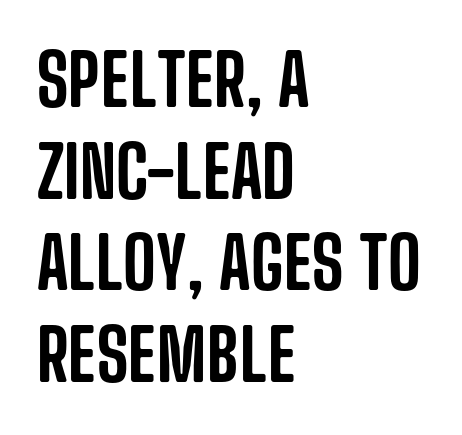
Q: Is the text italic (slanted)? A: No, it is upright.
Q: Is the typeface a serif or a sans-serif typeface? A: Sans-serif.
Q: Is the text underlined? A: No.
Q: How is the paragraph aligned? A: Left-aligned.
Q: Is the spacing between letters normal or unusually wide? A: Normal.
Q: Is the spacing between lines tight, normal or loose? A: Normal.
Q: Width (condensed, normal, or wide)? A: Condensed.
Q: Stroke contrast? A: Low.
Q: x-height? A: Large.
Q: Monospaced? A: No.
